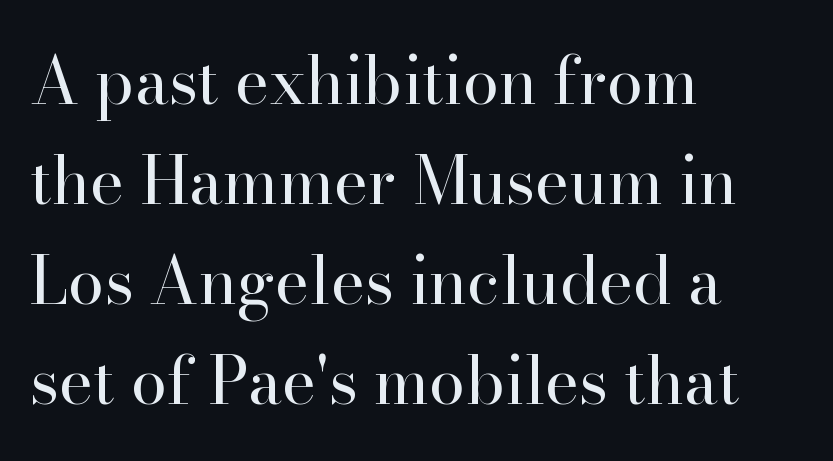
Q: Is the text bold? A: No.
Q: Is the text italic (slanted)? A: No, it is upright.
Q: Is the typeface a serif or a sans-serif typeface? A: Serif.
Q: Is the text underlined? A: No.
Q: How is the paragraph aligned? A: Left-aligned.
Q: Is the spacing between letters normal or unusually wide? A: Normal.
Q: Is the spacing between lines tight, normal or loose? A: Normal.
Q: Width (condensed, normal, or wide)? A: Normal.
Q: Stroke contrast? A: High.
Q: x-height? A: Small.
Q: Monospaced? A: No.
